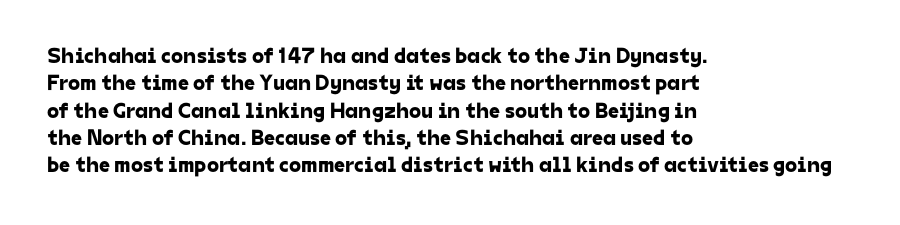
Which margin do the lines hug? The left one — the right edge is uneven. The space directly below the letters is spotless. Spacing between characters is what you'd get straight out of the box.
